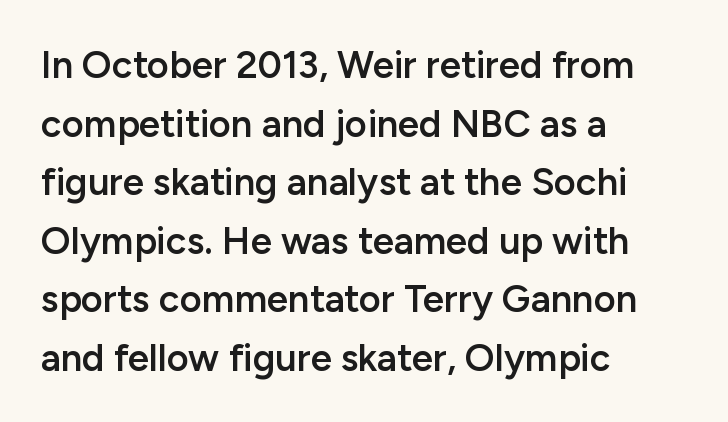
{"serif": "no", "italic": "no", "bold": "semi", "weight": "semibold", "width": "normal", "stroke_contrast": "low", "x_height": "medium", "monospaced": "no", "underline": "no", "align": "left", "line_spacing": "normal", "line_spacing_ratio": 1.54, "letter_spacing": "normal", "letter_spacing_em": 0.0, "glyph_px": 38}
